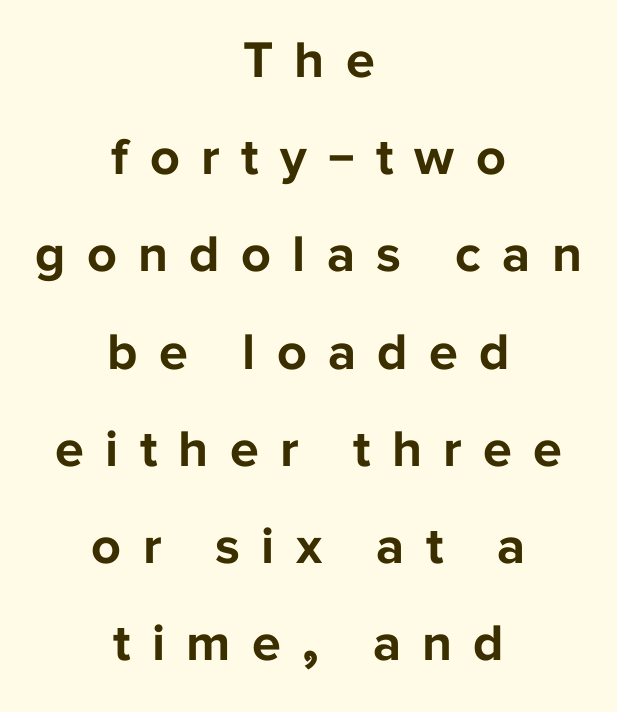
Q: Is the text bold? A: Yes.
Q: Is the text italic (slanted)? A: No, it is upright.
Q: Is the typeface a serif or a sans-serif typeface? A: Sans-serif.
Q: Is the text underlined? A: No.
Q: How is the paragraph aligned? A: Centered.
Q: Is the spacing between letters normal or unusually wide? A: Unusually wide.
Q: Width (condensed, normal, or wide)? A: Normal.
Q: Stroke contrast? A: Low.
Q: x-height? A: Medium.
Q: Monospaced? A: No.
